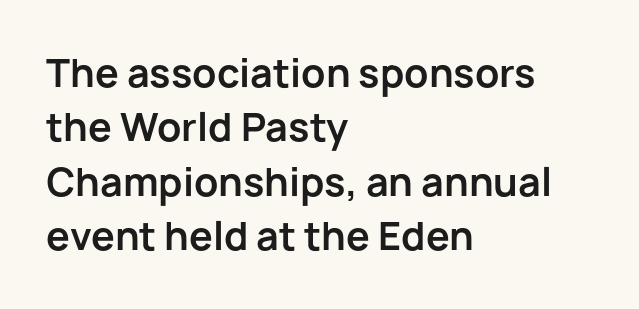
{"serif": "no", "italic": "no", "bold": "yes", "weight": "bold", "width": "normal", "stroke_contrast": "low", "x_height": "medium", "monospaced": "no", "underline": "no", "align": "left", "line_spacing": "normal", "line_spacing_ratio": 1.43, "letter_spacing": "normal", "letter_spacing_em": 0.0, "glyph_px": 38}
